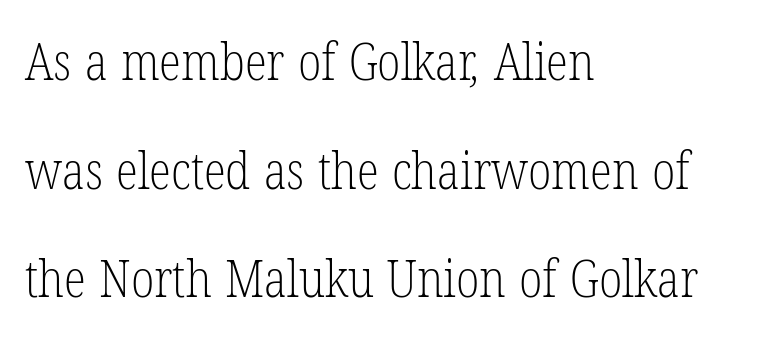
{"serif": "yes", "bold": "no", "weight": "light", "width": "condensed", "stroke_contrast": "low", "x_height": "medium", "monospaced": "no", "underline": "no", "align": "left", "line_spacing": "loose", "line_spacing_ratio": 2.13, "letter_spacing": "normal", "letter_spacing_em": 0.0, "glyph_px": 51}
